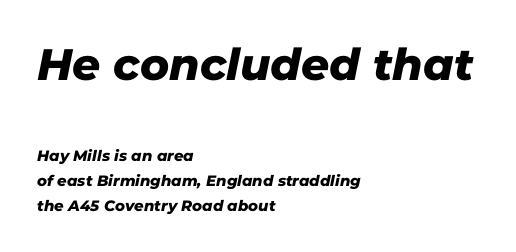
{"serif": "no", "width": "normal", "stroke_contrast": "low", "x_height": "medium", "monospaced": "no", "underline": "no", "align": "left", "line_spacing": "normal", "line_spacing_ratio": 1.67, "letter_spacing": "normal", "letter_spacing_em": 0.0, "larger_block": "first", "size_ratio": 2.93, "glyph_px": 44}
